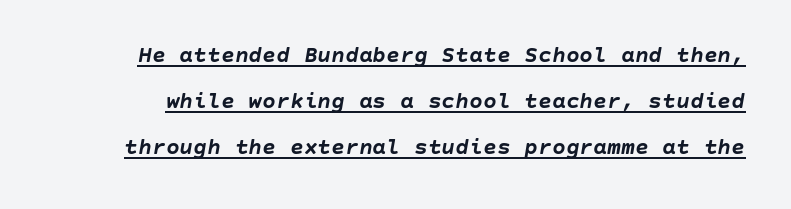
If you drew a line through each stem, it would be angled. You can see a thin bar hugging the bottom of the glyphs. The gaps between neighbouring characters are ordinary and unremarkable. Strokes here are thick enough to call this a true bold. Notice the wide empty band between every row — that's loose leading.
